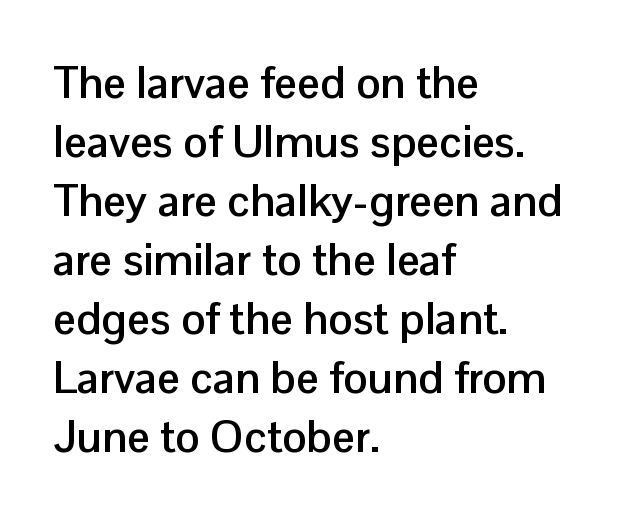
Q: Is the text bold? A: Yes.
Q: Is the text italic (slanted)? A: No, it is upright.
Q: Is the typeface a serif or a sans-serif typeface? A: Sans-serif.
Q: Is the text underlined? A: No.
Q: How is the paragraph aligned? A: Left-aligned.
Q: Is the spacing between letters normal or unusually wide? A: Normal.
Q: Is the spacing between lines tight, normal or loose? A: Normal.
Q: Width (condensed, normal, or wide)? A: Normal.
Q: Stroke contrast? A: Low.
Q: x-height? A: Medium.
Q: Monospaced? A: No.
